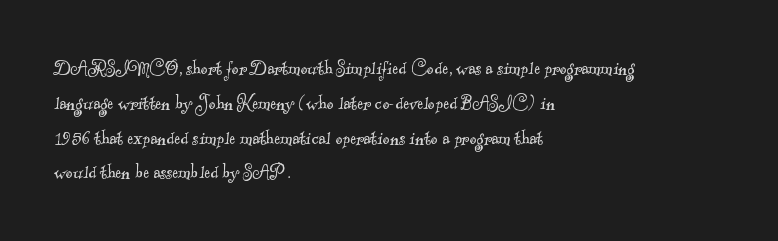
Q: Is the text bold? A: No.
Q: Is the text underlined? A: No.
Q: How is the paragraph aligned? A: Left-aligned.
Q: Is the spacing between letters normal or unusually wide? A: Normal.
Q: Is the spacing between lines tight, normal or loose? A: Normal.
